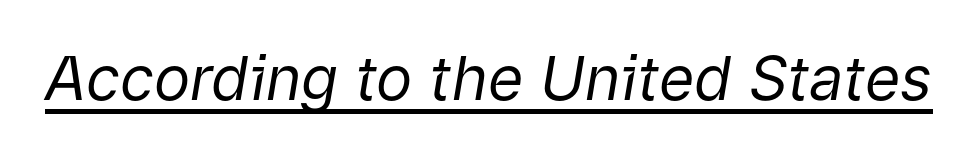
Q: Is the text bold? A: No.
Q: Is the text italic (slanted)? A: Yes, it leans right by about 9 degrees.
Q: Is the text underlined? A: Yes.
Q: Is the spacing between letters normal or unusually wide? A: Normal.
Q: Width (condensed, normal, or wide)? A: Normal.
Q: Stroke contrast? A: Low.
Q: x-height? A: Medium.
Q: Monospaced? A: No.
